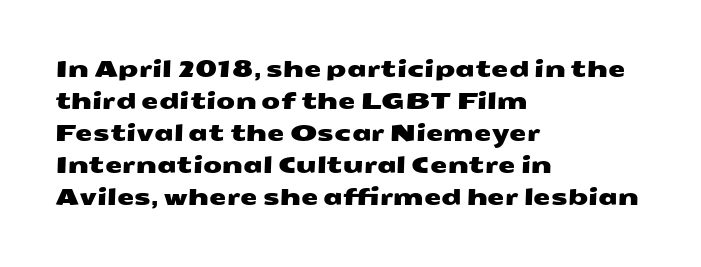
{"underline": "no", "align": "left", "line_spacing": "normal", "line_spacing_ratio": 1.46, "letter_spacing": "normal", "letter_spacing_em": 0.0, "glyph_px": 22}
